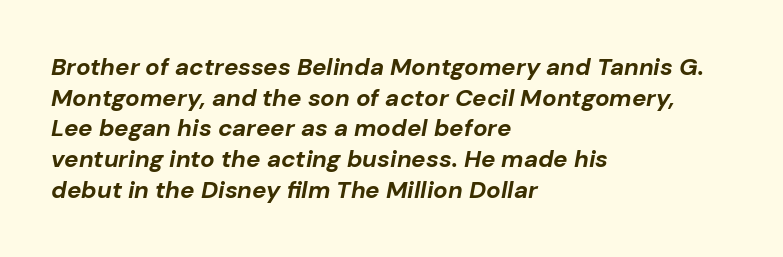
Q: Is the text bold? A: Yes.
Q: Is the text italic (slanted)? A: Yes, it leans right by about 10 degrees.
Q: Is the text underlined? A: No.
Q: How is the paragraph aligned? A: Left-aligned.
Q: Is the spacing between letters normal or unusually wide? A: Normal.
Q: Is the spacing between lines tight, normal or loose? A: Normal.
